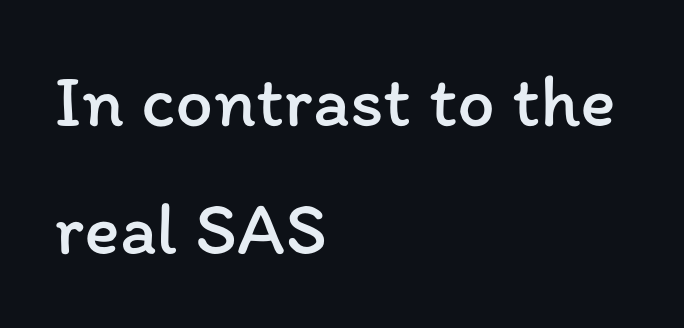
{"italic": "no", "bold": "no", "weight": "regular", "width": "normal", "stroke_contrast": "low", "x_height": "medium", "monospaced": "no", "underline": "no", "align": "left", "line_spacing_ratio": 1.71, "letter_spacing": "normal", "letter_spacing_em": 0.0, "glyph_px": 75}
